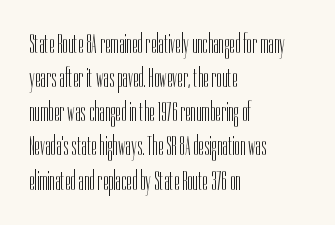
The image shows 28 px light, condensed sans-serif type, upright; set left-aligned, line spacing 1.22x, normal letter spacing, not underlined; low stroke contrast and a medium x-height.
